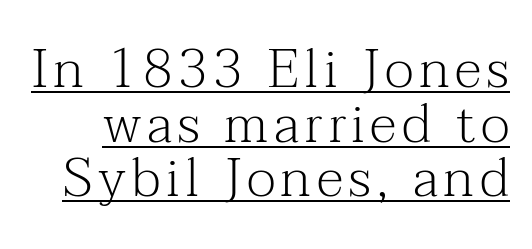
Q: Is the text bold? A: No.
Q: Is the text italic (slanted)? A: No, it is upright.
Q: Is the typeface a serif or a sans-serif typeface? A: Serif.
Q: Is the text underlined? A: Yes.
Q: Is the spacing between lines tight, normal or loose? A: Tight.
Q: Width (condensed, normal, or wide)? A: Normal.
Q: Stroke contrast? A: Medium.
Q: x-height? A: Medium.
Q: Monospaced? A: No.
